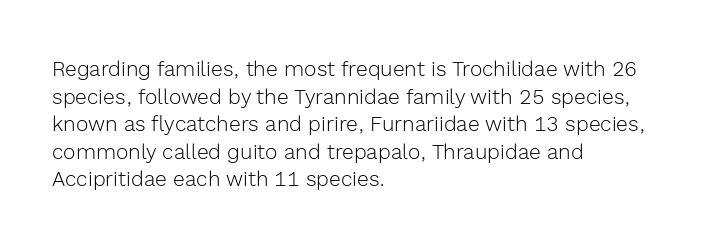
The image shows 21 px text type, upright; set left-aligned, normal line spacing (1.31x), normal letter spacing, not underlined.
